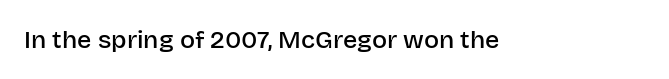
The letters stand upright; this is a roman face. Words appear dense and cohesive because spacing is normal. What weight is shown? A semibold, between regular and bold. The passage shown is not underscored anywhere.
